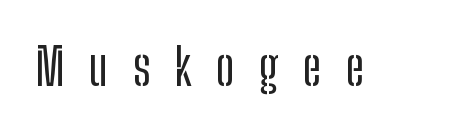
The image shows 51 px condensed sans-serif type, upright; set unusually wide letter spacing (+0.48 em), not underlined; low stroke contrast and a medium x-height.
